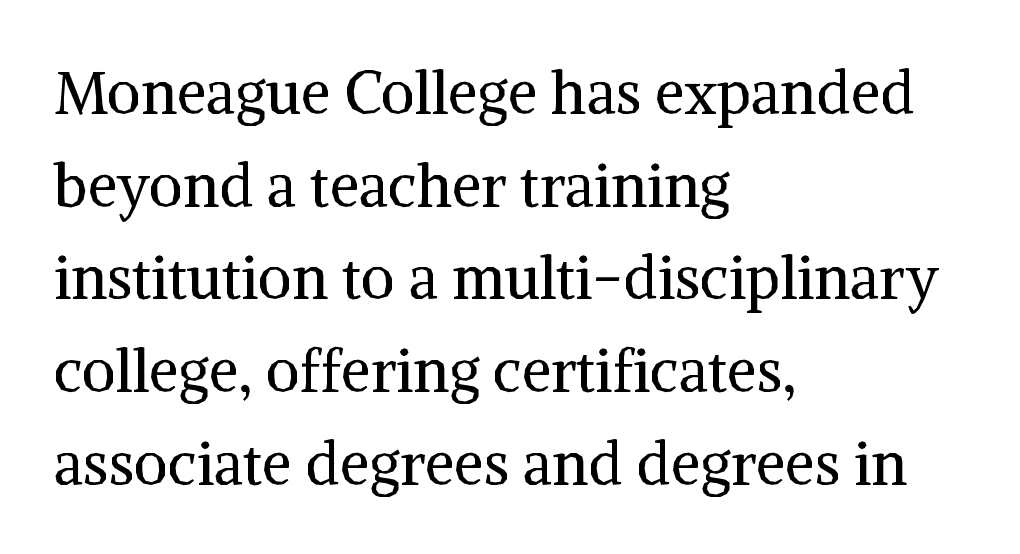
Varying glyph widths throughout — classic text-font behaviour. Each word holds together tightly as a unit, with standard inter-letter gaps. If you drew a line through each stem, it would be perfectly vertical. In terms of leading, this rendering sits right in the middle. Is the type heavy? It reads as light-to-regular instead. Note: serifs present on the glyphs.
